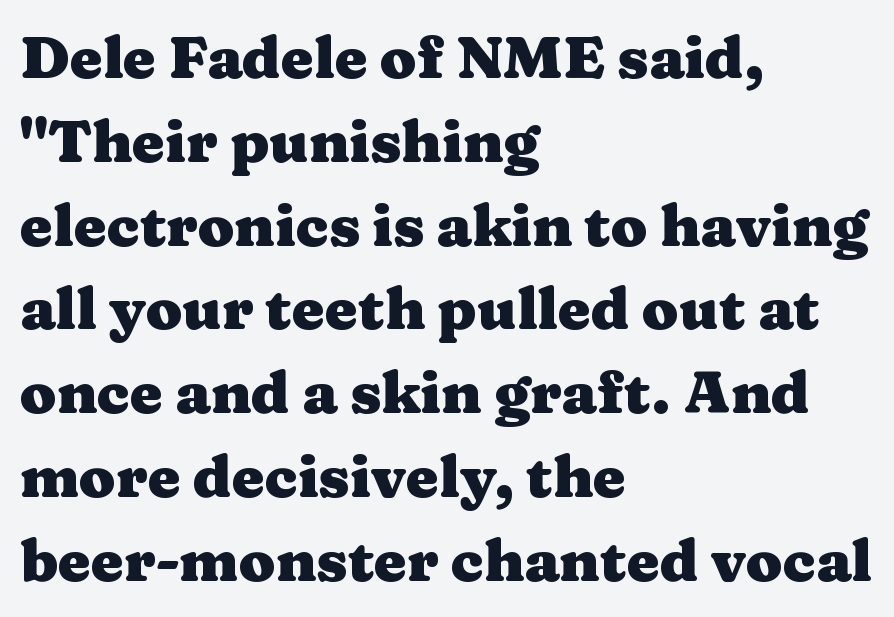
{"serif": "yes", "italic": "no", "bold": "yes", "weight": "heavy", "width": "wide", "stroke_contrast": "medium", "x_height": "medium", "monospaced": "no", "underline": "no", "align": "left", "line_spacing": "normal", "line_spacing_ratio": 1.42, "letter_spacing": "normal", "letter_spacing_em": 0.0, "glyph_px": 59}
